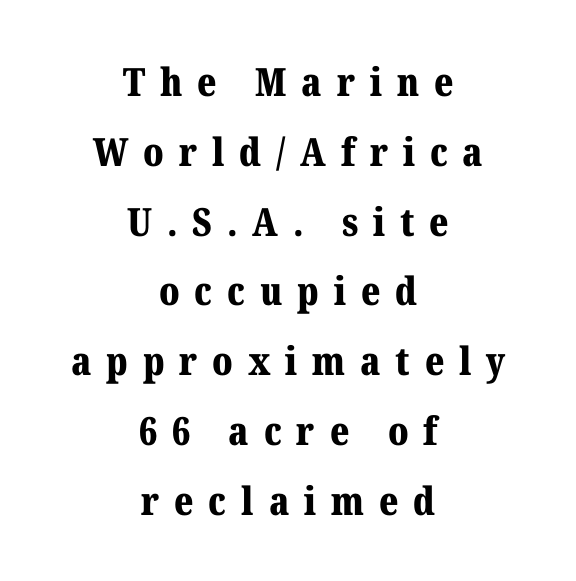
Q: Is the text bold? A: Yes.
Q: Is the text italic (slanted)? A: No, it is upright.
Q: Is the typeface a serif or a sans-serif typeface? A: Serif.
Q: Is the text underlined? A: No.
Q: How is the paragraph aligned? A: Centered.
Q: Is the spacing between letters normal or unusually wide? A: Unusually wide.
Q: Width (condensed, normal, or wide)? A: Normal.
Q: Stroke contrast? A: Medium.
Q: x-height? A: Medium.
Q: Monospaced? A: No.
